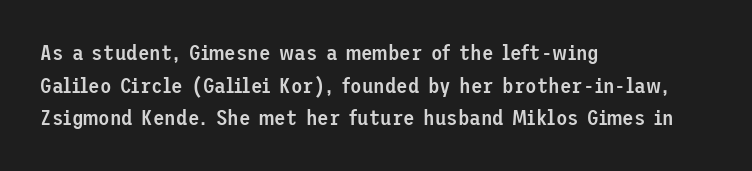
Q: Is the text bold? A: Semi-bold.
Q: Is the text italic (slanted)? A: No, it is upright.
Q: Is the text underlined? A: No.
Q: How is the paragraph aligned? A: Left-aligned.
Q: Is the spacing between letters normal or unusually wide? A: Normal.
Q: Is the spacing between lines tight, normal or loose? A: Normal.
